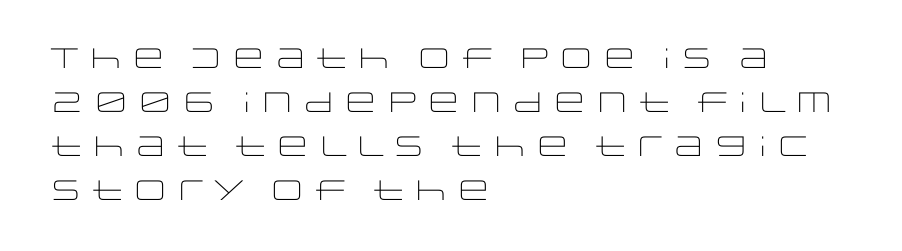
These lines were composed using upright roman letters. Typographically, this falls in the sans-serif category. Alignment: flush left. Bare-footed words on every line.
